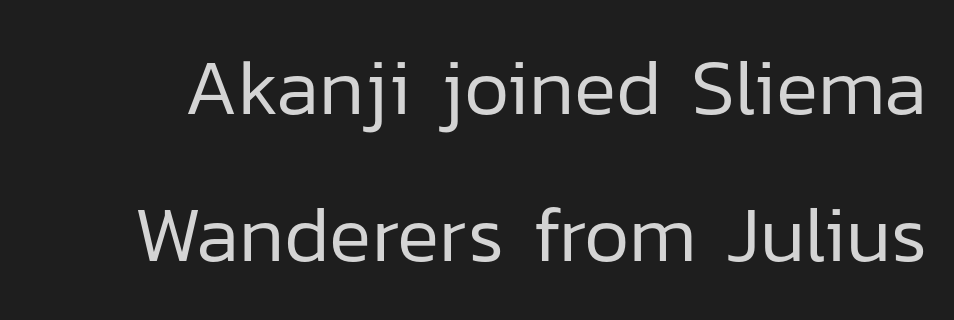
The image shows 79 px regular-weight sans-serif type, upright; set line spacing 1.86x, normal letter spacing, not underlined; low stroke contrast and a medium x-height.
